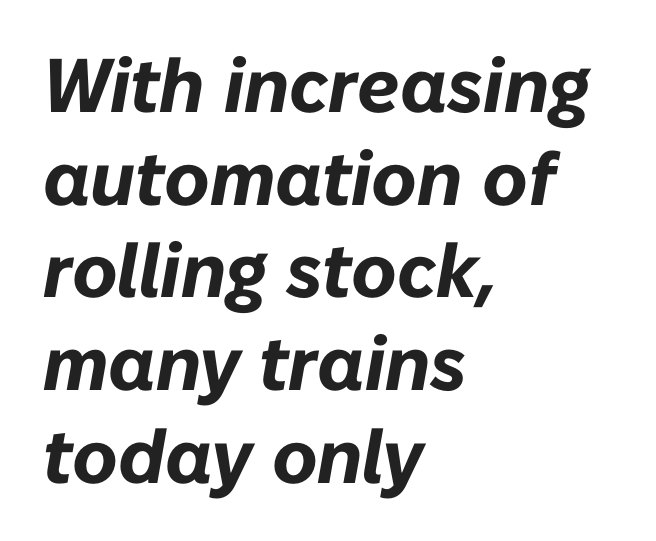
The image shows 76 px bold type, italic (leaning right); set left-aligned, line spacing 1.22x, normal letter spacing, not underlined; low stroke contrast and a medium x-height.
